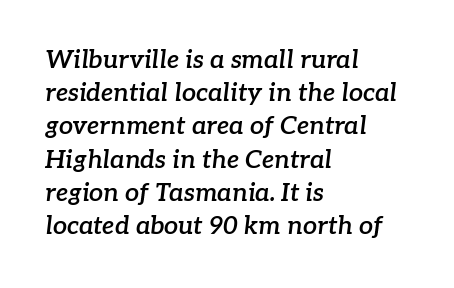
Rule under the text: the space is simply empty. Emphasis by weight is partial: semibold. The text carries the slant typical of an italic or oblique font. The lines are quadded left. Whoever set this chose a conventional vertical rhythm.
